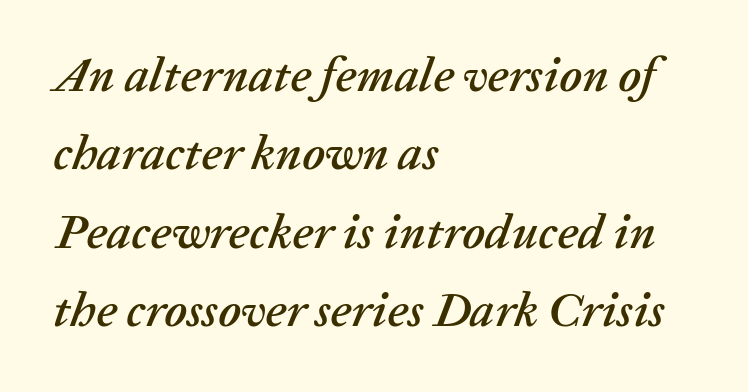
Q: Is the text italic (slanted)? A: Yes, it leans right by about 20 degrees.
Q: Is the text underlined? A: No.
Q: How is the paragraph aligned? A: Left-aligned.
Q: Is the spacing between letters normal or unusually wide? A: Normal.
Q: Is the spacing between lines tight, normal or loose? A: Normal.
Q: Width (condensed, normal, or wide)? A: Normal.
Q: Stroke contrast? A: Low.
Q: x-height? A: Medium.
Q: Monospaced? A: No.
